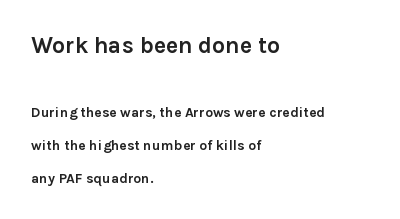
Typographic density is high because the face is bold. This is roman type, the default non-slanted kind. Reading top to bottom, the characters get smaller at the block break. Horizontally, the lines are justified to the leading edge only.
